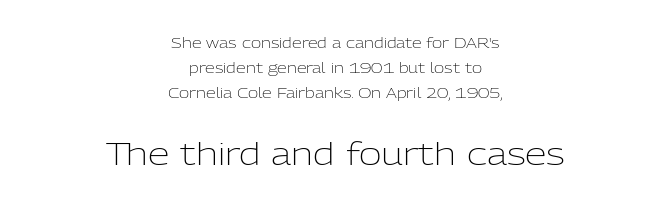
{"serif": "no", "italic": "no", "bold": "no", "weight": "light", "width": "normal", "stroke_contrast": "low", "x_height": "medium", "monospaced": "no", "underline": "no", "align": "center", "line_spacing_ratio": 1.78, "letter_spacing": "normal", "letter_spacing_em": 0.0, "larger_block": "second", "size_ratio": 2.21, "glyph_px": 31}
